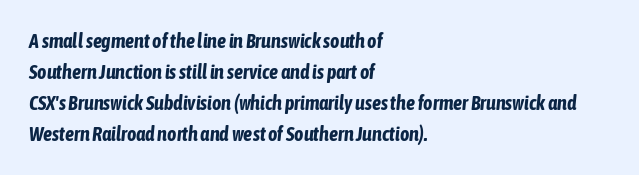
Leading matches the norm, producing a regular column. This is oblique type, the kind used for emphasis or titles. Caption: multi-line text, flush left, ragged right. Descender tails drop into unmarked territory.
